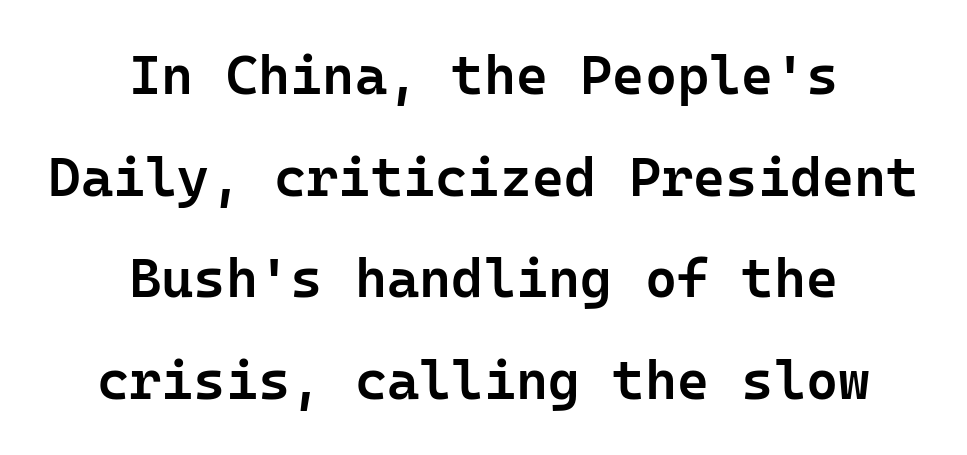
{"serif": "no", "italic": "no", "bold": "semi", "weight": "semibold", "width": "normal", "stroke_contrast": "low", "x_height": "medium", "underline": "no", "align": "center", "line_spacing_ratio": 1.85, "letter_spacing": "normal", "letter_spacing_em": 0.0, "glyph_px": 55}
